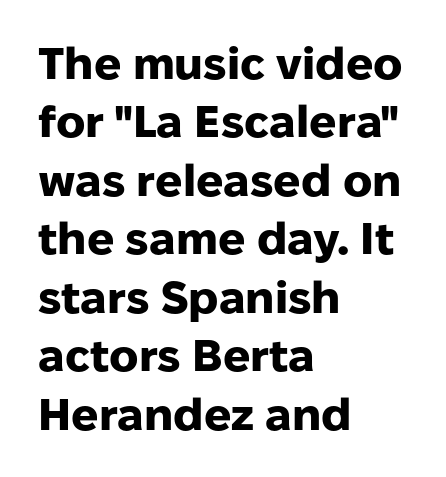
{"serif": "no", "italic": "no", "bold": "yes", "weight": "heavy", "width": "normal", "stroke_contrast": "low", "x_height": "medium", "monospaced": "no", "underline": "no", "align": "left", "line_spacing": "normal", "line_spacing_ratio": 1.3, "letter_spacing": "normal", "letter_spacing_em": 0.0, "glyph_px": 45}
